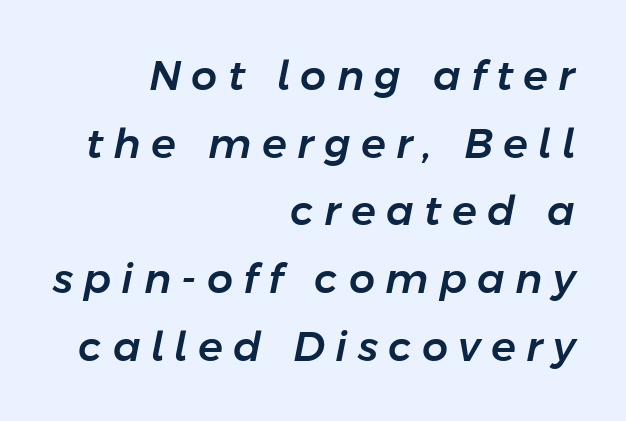
The image shows 41 px text type, italic (leaning right); set right-aligned, normal line spacing (1.65x), unusually wide letter spacing (+0.25 em), not underlined; low stroke contrast and a medium x-height.
